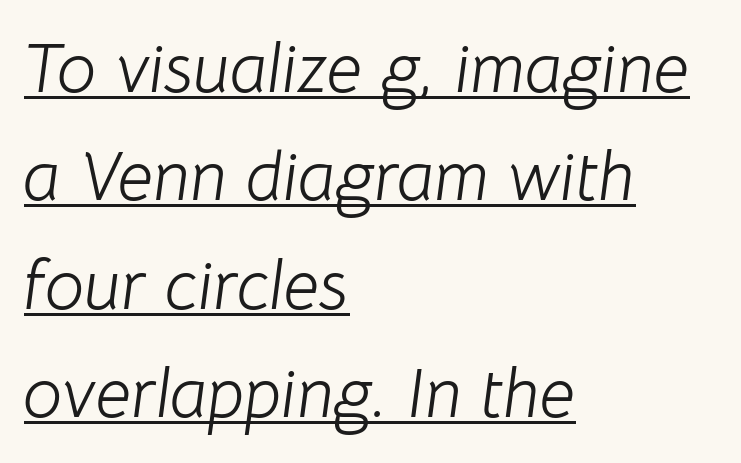
Q: Is the text bold? A: No.
Q: Is the text italic (slanted)? A: Yes, it leans right by about 8 degrees.
Q: Is the text underlined? A: Yes.
Q: How is the paragraph aligned? A: Left-aligned.
Q: Is the spacing between letters normal or unusually wide? A: Normal.
Q: Is the spacing between lines tight, normal or loose? A: Normal.
Q: Width (condensed, normal, or wide)? A: Normal.
Q: Stroke contrast? A: Low.
Q: x-height? A: Medium.
Q: Monospaced? A: No.
